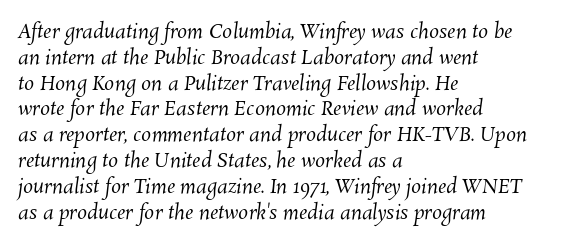
The image shows 20 px text type; set left-aligned, normal line spacing (1.29x), normal letter spacing, not underlined.
